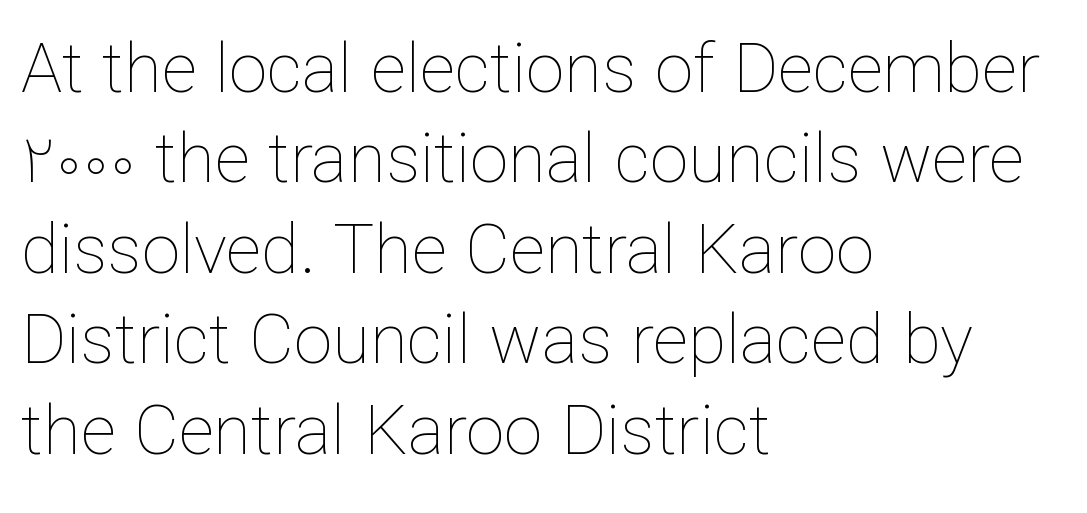
Q: Is the text bold? A: No.
Q: Is the text italic (slanted)? A: No, it is upright.
Q: Is the text underlined? A: No.
Q: How is the paragraph aligned? A: Left-aligned.
Q: Is the spacing between letters normal or unusually wide? A: Normal.
Q: Is the spacing between lines tight, normal or loose? A: Normal.
Q: Width (condensed, normal, or wide)? A: Normal.
Q: Stroke contrast? A: Low.
Q: x-height? A: Medium.
Q: Monospaced? A: No.
